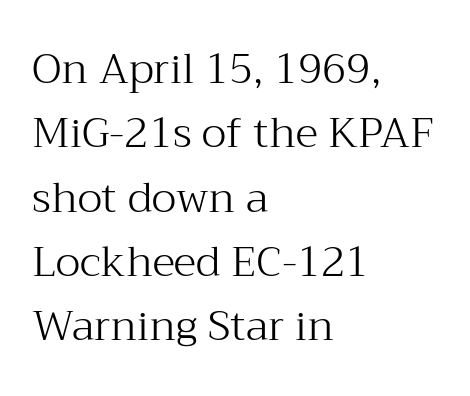
{"serif": "yes", "italic": "no", "bold": "no", "weight": "light", "width": "normal", "stroke_contrast": "medium", "x_height": "medium", "monospaced": "no", "underline": "no", "align": "left", "line_spacing": "normal", "line_spacing_ratio": 1.53, "letter_spacing": "normal", "letter_spacing_em": 0.0, "glyph_px": 42}
